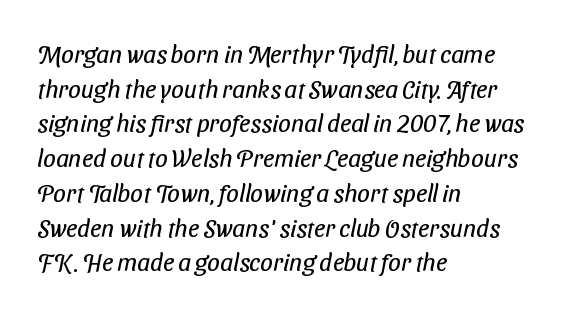
These lines keep a tight, regular rhythm from letter to letter. Quick note: underline off. This sample is left-justified, so line endings fall wherever the words run out. The cut favours lightness, reaching ordinary text weight at its darkest. Leading matches the norm, producing a regular column.
